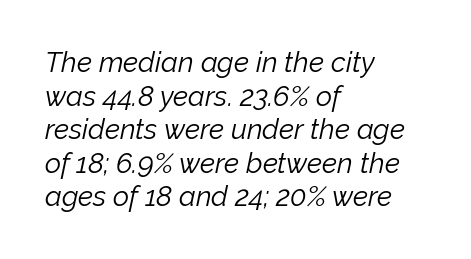
The image shows 28 px light type, italic (leaning right); set left-aligned, line spacing 1.2x, normal letter spacing, not underlined; low stroke contrast and a medium x-height.
